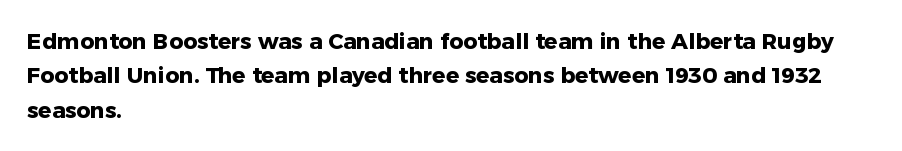
{"italic": "no", "bold": "yes", "underline": "no", "align": "left", "line_spacing": "normal", "line_spacing_ratio": 1.56, "letter_spacing": "normal", "letter_spacing_em": 0.0, "glyph_px": 22}
